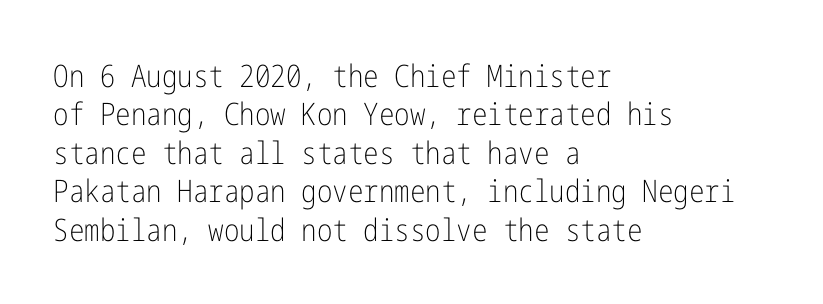
{"serif": "no", "italic": "no", "bold": "no", "weight": "light", "width": "condensed", "stroke_contrast": "low", "x_height": "medium", "underline": "no", "align": "left", "line_spacing_ratio": 1.24, "letter_spacing": "normal", "letter_spacing_em": 0.0, "glyph_px": 31}
